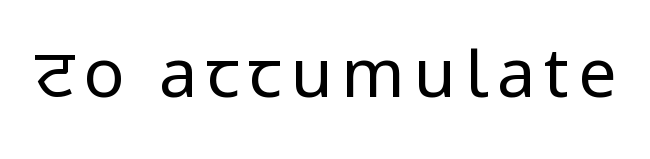
Is this a sans? Yes — the strokes have no serifs. This sample uses an upright cut, with every glyph sitting square on the baseline. Just letters on the line, the space beneath them empty. The characters are drawn with everyday or finer stroke widths.
